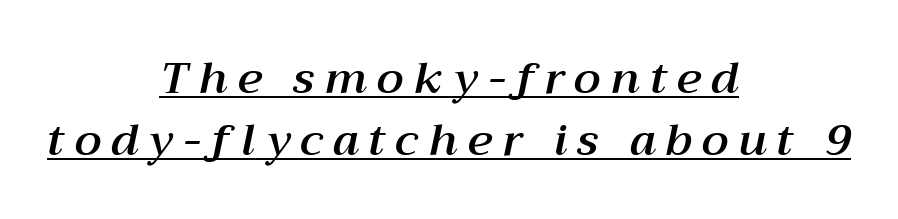
Q: Is the text italic (slanted)? A: Yes, it leans right by about 12 degrees.
Q: Is the text underlined? A: Yes.
Q: How is the paragraph aligned? A: Centered.
Q: Is the spacing between letters normal or unusually wide? A: Unusually wide.
Q: Is the spacing between lines tight, normal or loose? A: Normal.
Q: Width (condensed, normal, or wide)? A: Normal.
Q: Stroke contrast? A: Medium.
Q: x-height? A: Medium.
Q: Monospaced? A: No.
